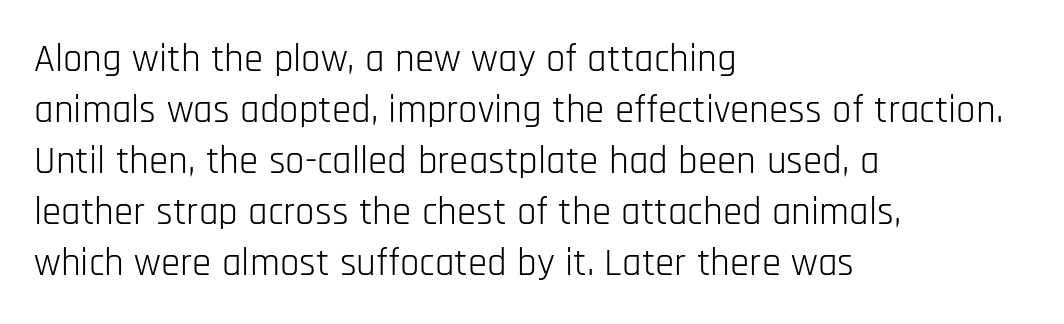
Q: Is the text bold? A: No.
Q: Is the text italic (slanted)? A: No, it is upright.
Q: Is the typeface a serif or a sans-serif typeface? A: Sans-serif.
Q: Is the text underlined? A: No.
Q: How is the paragraph aligned? A: Left-aligned.
Q: Is the spacing between letters normal or unusually wide? A: Normal.
Q: Is the spacing between lines tight, normal or loose? A: Normal.
Q: Width (condensed, normal, or wide)? A: Condensed.
Q: Stroke contrast? A: Low.
Q: x-height? A: Large.
Q: Monospaced? A: No.
